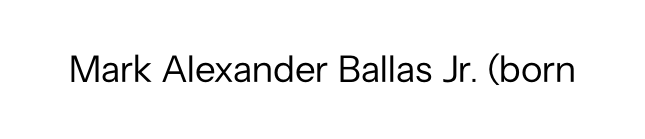
{"serif": "no", "italic": "no", "bold": "no", "weight": "regular", "width": "normal", "stroke_contrast": "low", "x_height": "medium", "monospaced": "no", "underline": "no", "letter_spacing": "normal", "letter_spacing_em": 0.0, "glyph_px": 38}
